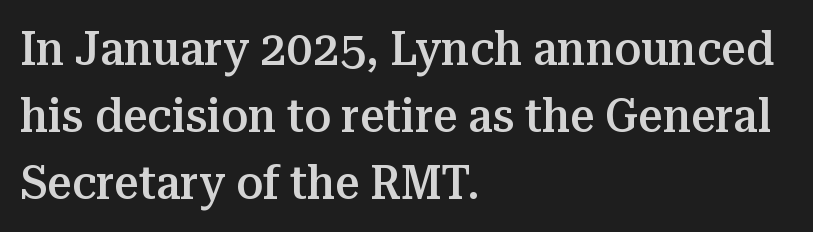
The image shows 48 px semibold serif type, upright; set left-aligned, normal line spacing (1.4x), normal letter spacing, not underlined; medium stroke contrast and a medium x-height.
